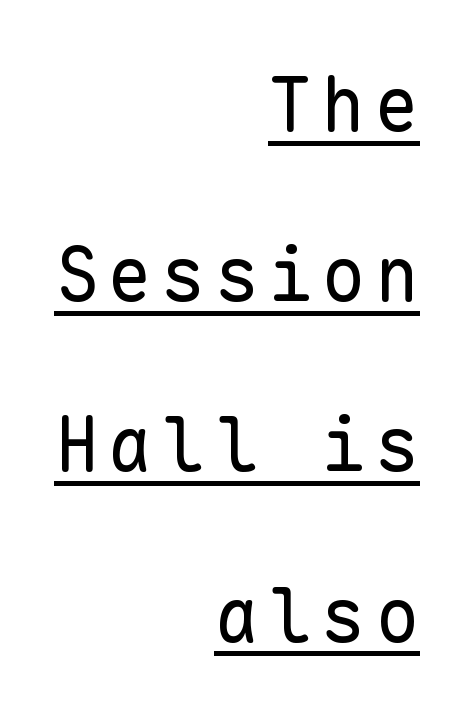
Font category for this specimen: sans-serif. The rendering uses a large line-height, opening up the rows. The face used here is monospaced, like something from a code editor. Italic: no, the glyphs are upright roman. The paragraph has a hard right edge and a soft left edge. Check the space under the baseline: a stroke is drawn there.
